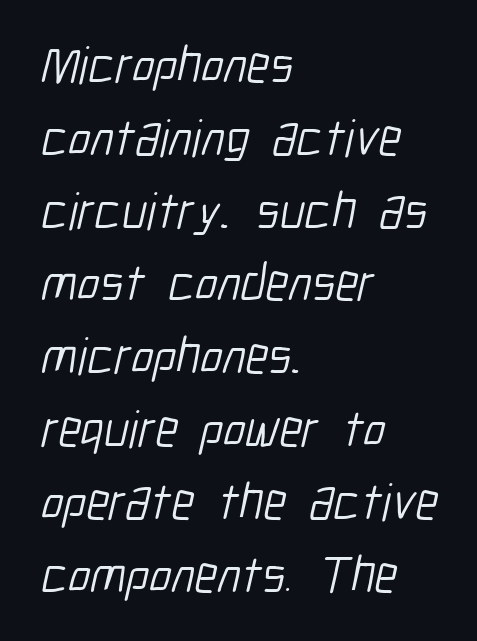
{"serif": "no", "bold": "no", "weight": "light", "width": "condensed", "stroke_contrast": "low", "x_height": "medium", "monospaced": "no", "underline": "no", "align": "left", "line_spacing": "normal", "line_spacing_ratio": 1.4, "letter_spacing": "normal", "letter_spacing_em": 0.0, "glyph_px": 52}
